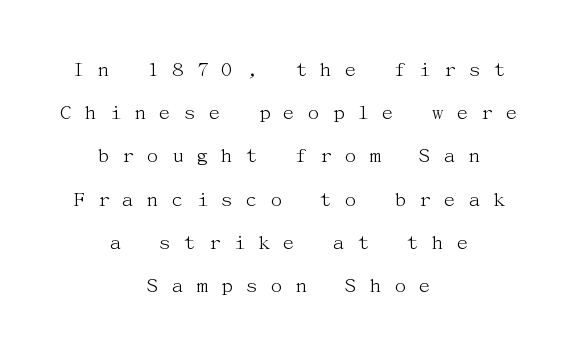
Q: Is the text bold? A: No.
Q: Is the text italic (slanted)? A: No, it is upright.
Q: Is the text underlined? A: No.
Q: How is the paragraph aligned? A: Centered.
Q: Is the spacing between letters normal or unusually wide? A: Unusually wide.
